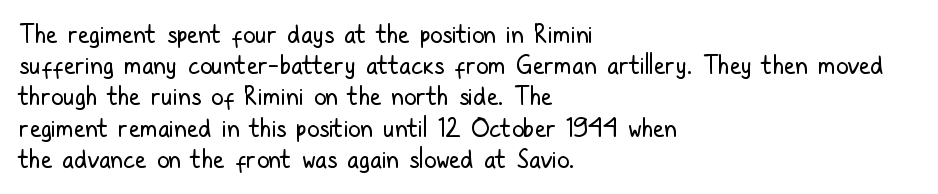
Q: Is the text bold? A: No.
Q: Is the text italic (slanted)? A: No, it is upright.
Q: Is the text underlined? A: No.
Q: How is the paragraph aligned? A: Left-aligned.
Q: Is the spacing between letters normal or unusually wide? A: Normal.
Q: Is the spacing between lines tight, normal or loose? A: Normal.
